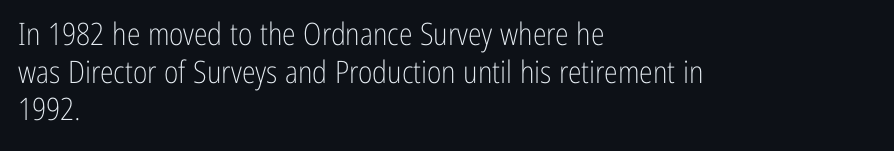
{"serif": "no", "italic": "no", "bold": "no", "weight": "light", "width": "condensed", "stroke_contrast": "low", "x_height": "medium", "monospaced": "no", "underline": "no", "align": "left", "line_spacing_ratio": 1.21, "letter_spacing": "normal", "letter_spacing_em": 0.0, "glyph_px": 31}
